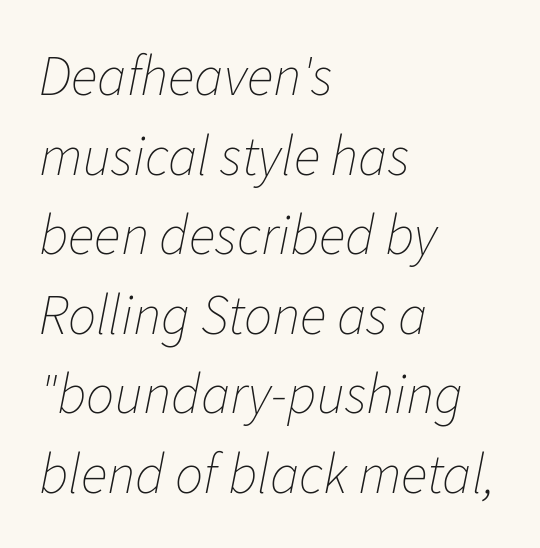
All the whitespace from short lines collects on the right. A normal amount of white space separates one row of letters from the next. Here the glyphs are tracked normally, forming tight word shapes. The specimen reads as italic at a glance.
